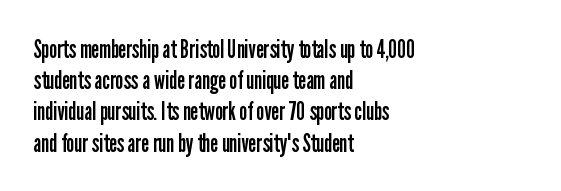
{"italic": "no", "bold": "no", "underline": "no", "align": "left", "line_spacing": "normal", "line_spacing_ratio": 1.25, "letter_spacing": "normal", "letter_spacing_em": 0.0, "glyph_px": 25}
